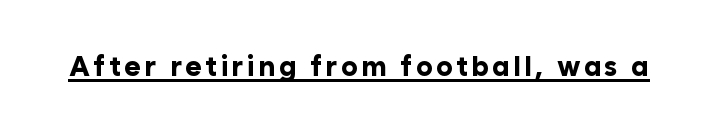
{"serif": "no", "italic": "no", "bold": "yes", "weight": "bold", "width": "normal", "stroke_contrast": "low", "x_height": "medium", "monospaced": "no", "underline": "yes", "glyph_px": 28}
